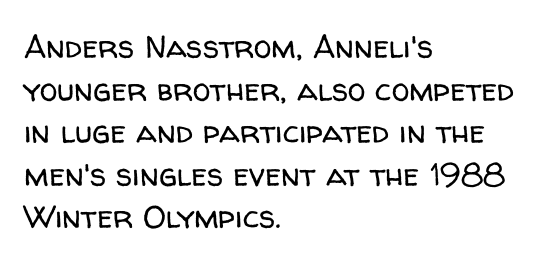
The image shows 32 px regular-weight sans-serif type, upright; set left-aligned, normal line spacing (1.33x), normal letter spacing, not underlined; low stroke contrast and a medium x-height.
